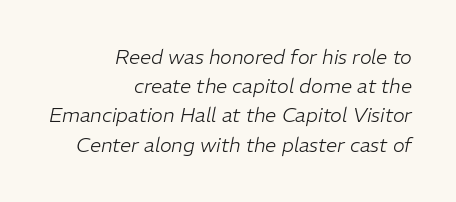
The image shows 20 px text type, italic (leaning right); set right-aligned, normal line spacing (1.46x), normal letter spacing, not underlined.
